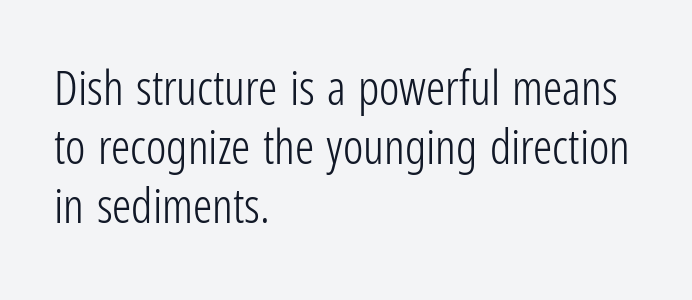
The image shows 48 px light, condensed sans-serif type, upright; set left-aligned, line spacing 1.23x, normal letter spacing, not underlined; low stroke contrast and a medium x-height.
